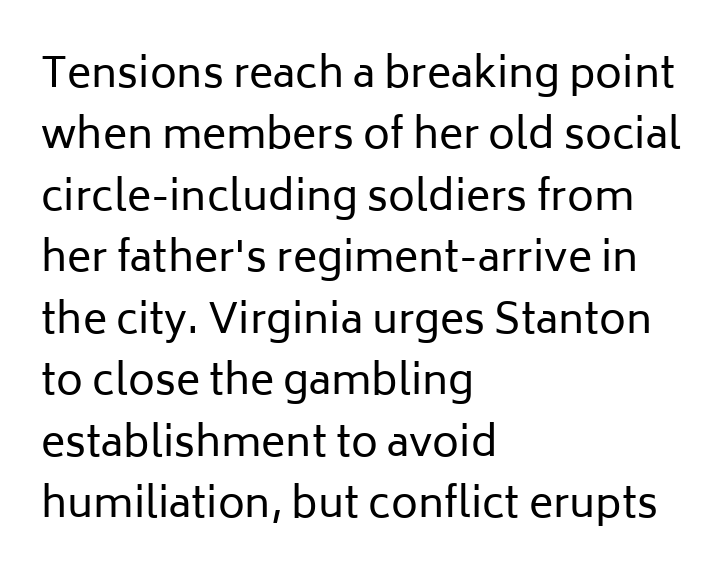
Here the designer chose a conventional face with non-uniform glyph widths. Nope, no serifs anywhere on these letters. The string is rendered with underlining switched off. The letters look calm and open, with moderate or lighter stems.
